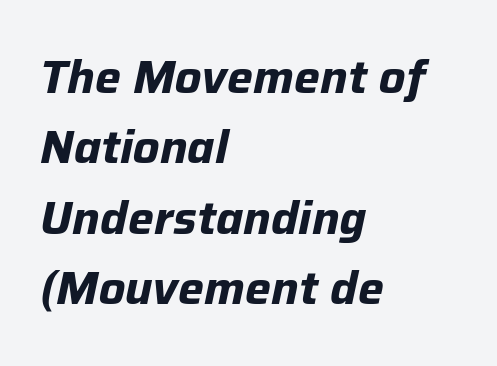
Heavy-handed strokes throughout: this text is bold. The passage shown leans; its letterforms are oblique. Underlining? Definitely not there. Leading matches the norm, producing a regular column. The lines are quadded left. Spacing between characters is what you'd get straight out of the box.
